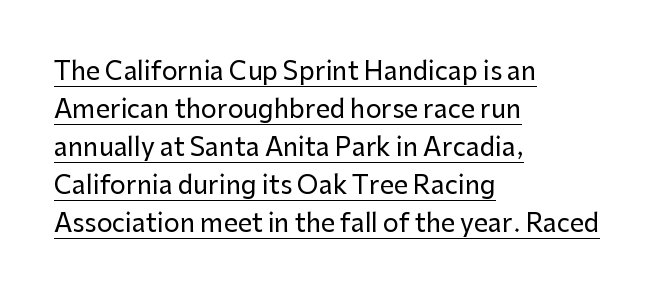
Horizontal alignment here is leftward, the default for most running prose. A normal amount of white space separates one row of letters from the next. Like a heading marked for emphasis, these lines bear an underscore. Each word holds together tightly as a unit, with standard inter-letter gaps. Notice how the stems are strictly vertical — no italics here.
